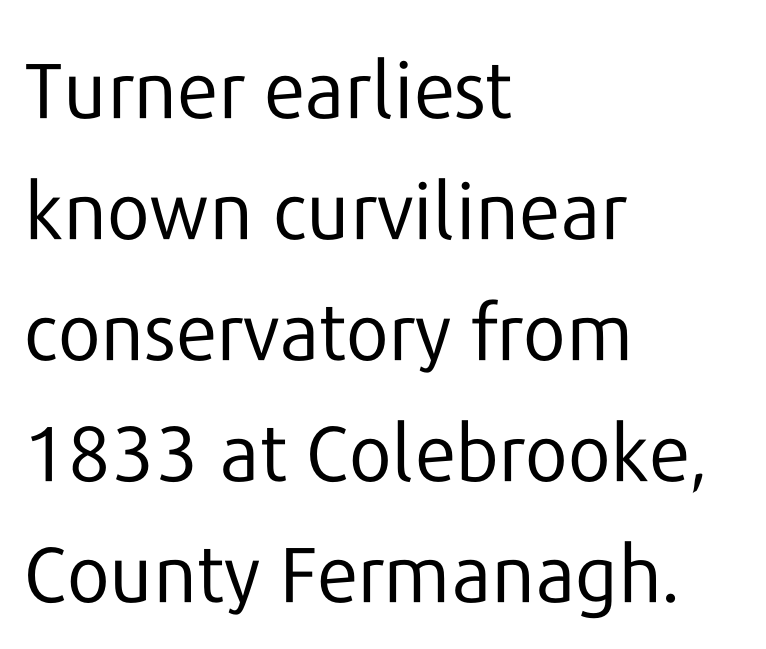
{"serif": "no", "italic": "no", "bold": "no", "weight": "regular", "width": "normal", "stroke_contrast": "low", "x_height": "medium", "monospaced": "no", "underline": "no", "align": "left", "line_spacing": "normal", "line_spacing_ratio": 1.55, "letter_spacing": "normal", "letter_spacing_em": 0.0, "glyph_px": 78}
